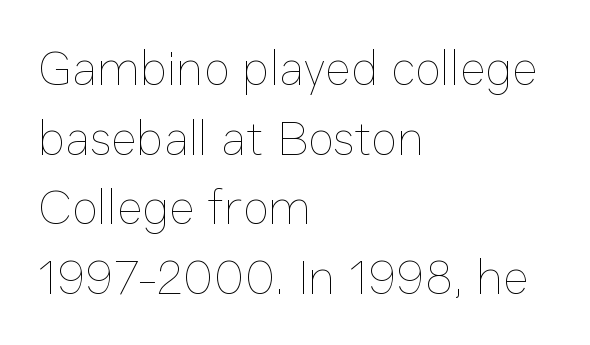
Q: Is the text bold? A: No.
Q: Is the text italic (slanted)? A: No, it is upright.
Q: Is the text underlined? A: No.
Q: How is the paragraph aligned? A: Left-aligned.
Q: Is the spacing between letters normal or unusually wide? A: Normal.
Q: Is the spacing between lines tight, normal or loose? A: Normal.
Q: Width (condensed, normal, or wide)? A: Normal.
Q: Stroke contrast? A: Low.
Q: x-height? A: Medium.
Q: Monospaced? A: No.
